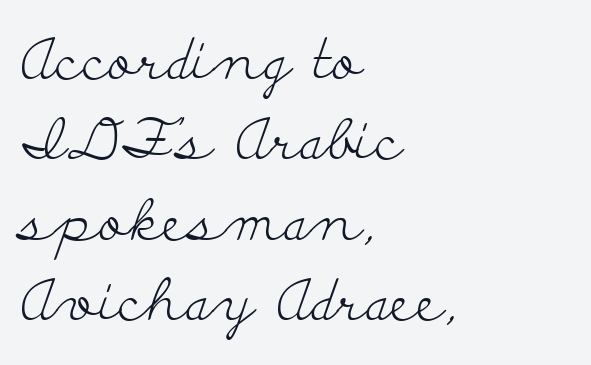
{"serif": "yes", "bold": "no", "weight": "light", "width": "wide", "stroke_contrast": "low", "x_height": "small", "monospaced": "no", "underline": "no", "align": "left", "line_spacing": "normal", "line_spacing_ratio": 1.41, "letter_spacing": "normal", "letter_spacing_em": 0.0, "glyph_px": 57}
